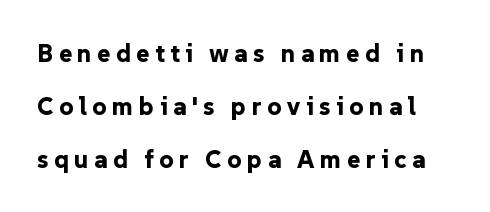
Q: Is the text bold? A: Yes.
Q: Is the text italic (slanted)? A: No, it is upright.
Q: Is the text underlined? A: No.
Q: Is the spacing between letters normal or unusually wide? A: Unusually wide.
Q: Is the spacing between lines tight, normal or loose? A: Loose.
